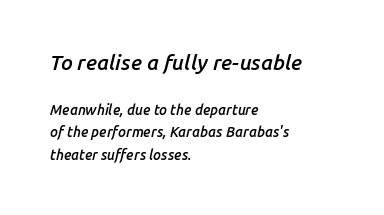
Q: Is the text bold? A: Semi-bold.
Q: Is the text italic (slanted)? A: Yes, it leans right by about 14 degrees.
Q: Is the text underlined? A: No.
Q: How is the paragraph aligned? A: Left-aligned.
Q: Is the spacing between letters normal or unusually wide? A: Normal.
Q: Is the spacing between lines tight, normal or loose? A: Normal.
Q: Which block of text is set in a larger size, the first (top) or the second (bottom)? A: The first (top) one.
